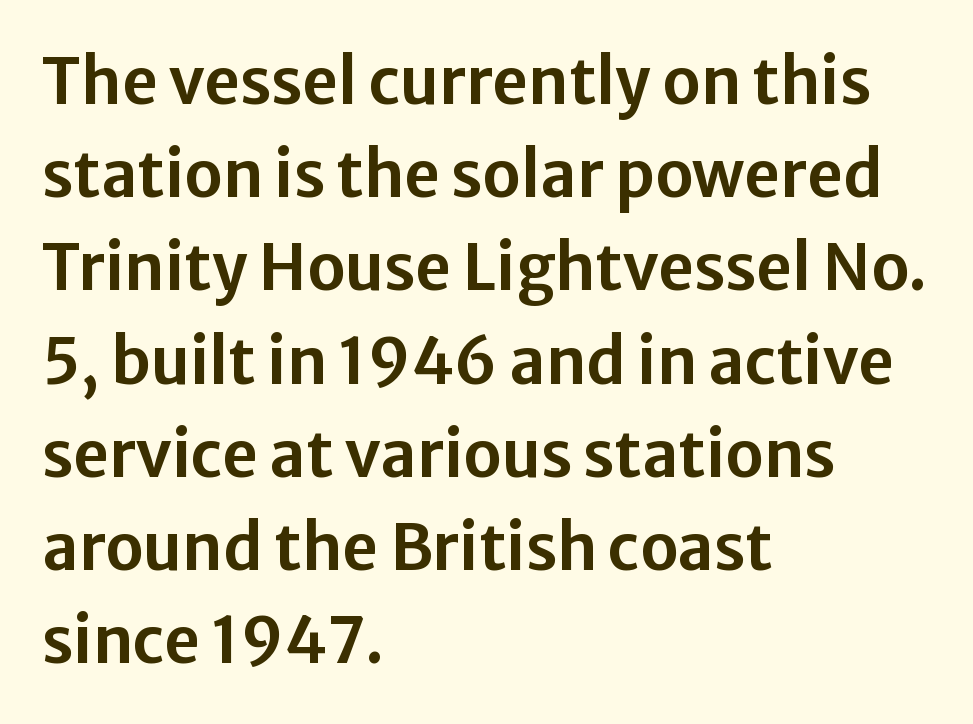
Q: Is the text italic (slanted)? A: No, it is upright.
Q: Is the typeface a serif or a sans-serif typeface? A: Sans-serif.
Q: Is the text underlined? A: No.
Q: How is the paragraph aligned? A: Left-aligned.
Q: Is the spacing between letters normal or unusually wide? A: Normal.
Q: Is the spacing between lines tight, normal or loose? A: Normal.
Q: Width (condensed, normal, or wide)? A: Normal.
Q: Stroke contrast? A: Low.
Q: x-height? A: Medium.
Q: Monospaced? A: No.
